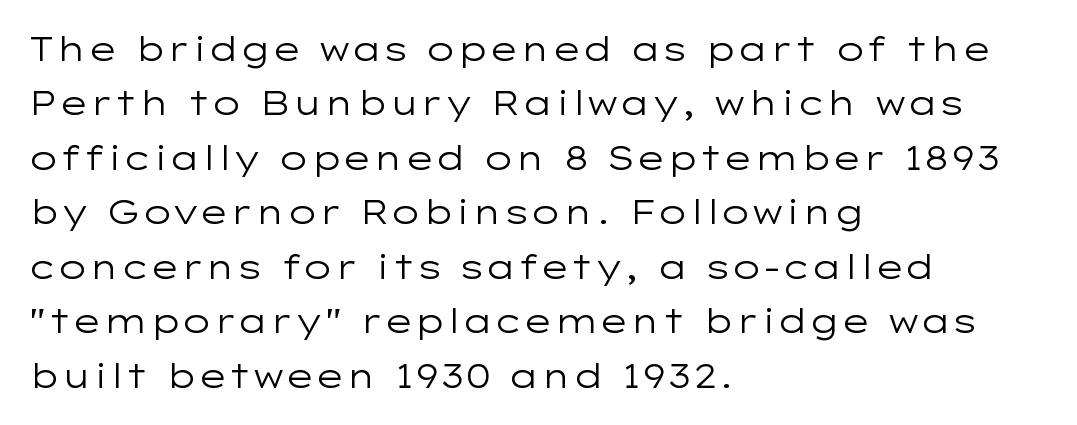
{"serif": "no", "italic": "no", "bold": "no", "weight": "regular", "width": "wide", "stroke_contrast": "low", "x_height": "medium", "monospaced": "no", "underline": "no", "align": "left", "line_spacing": "normal", "line_spacing_ratio": 1.65, "letter_spacing": "normal", "letter_spacing_em": 0.0, "glyph_px": 33}
